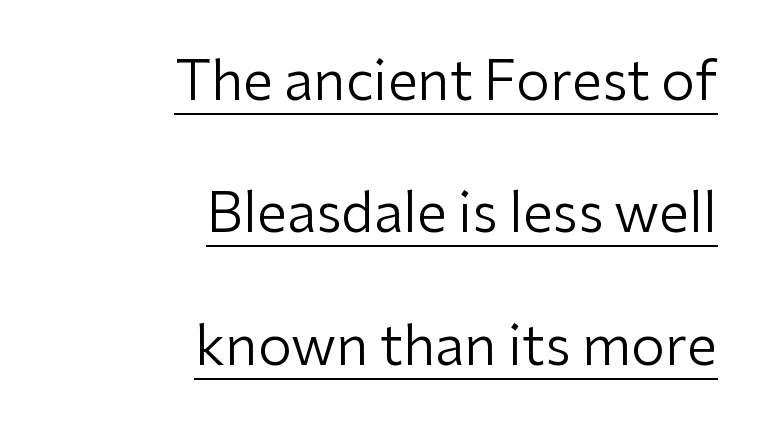
The image shows 54 px regular-weight sans-serif type, upright; set right-aligned, loose line spacing (2.45x), normal letter spacing, underlined; low stroke contrast and a medium x-height.
